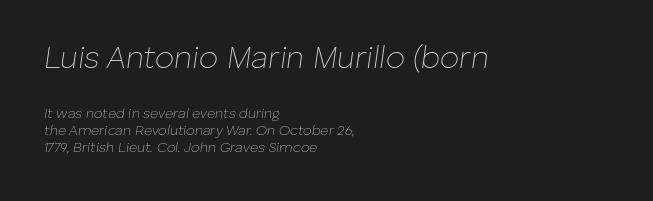
The face used here is rendered with its standard letterfit. You could not count columns in this text — the font is proportionally spaced. The glyphs are unaccompanied by any horizontal stroke below them. Layout note: lines flush left. Bold? No — there's no thickening of the strokes.
